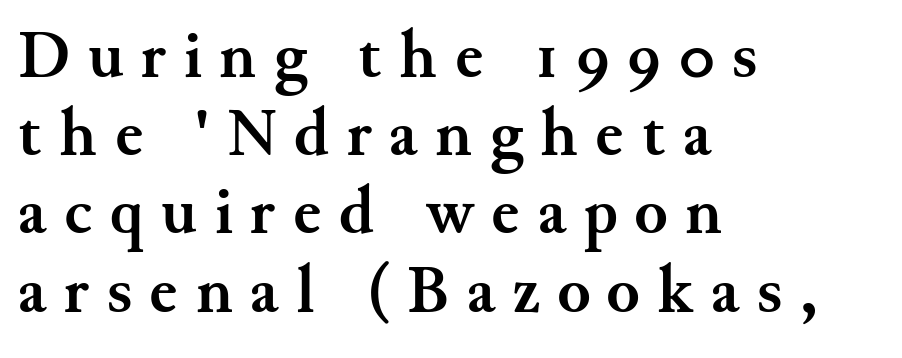
On the weight axis this lands at bold, roughly 700. Here the designer chose a conventional face with non-uniform glyph widths. Each row of text sits above clean, open space. Every stem runs plumb, perpendicular to the baseline. Reading down the column, the eye jumps only a short way to each next line. Honestly, the letter spacing is so wide it's the main thing you notice.
